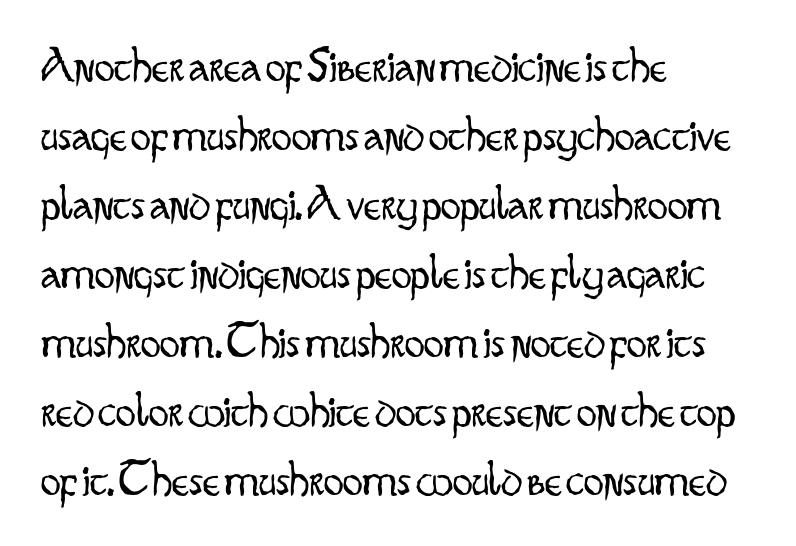
The image shows 50 px light, condensed sans-serif type, upright; set left-aligned, normal line spacing (1.38x), normal letter spacing, not underlined; low stroke contrast and a small x-height.
